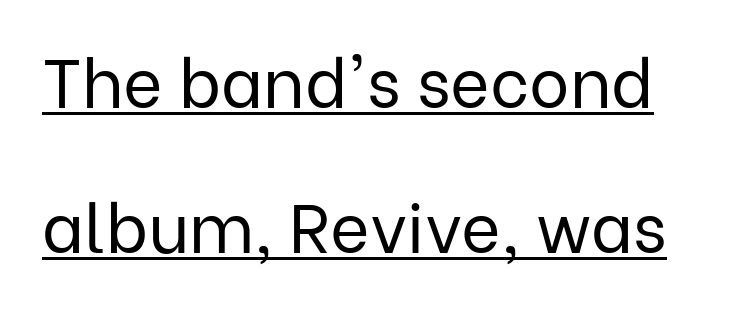
A quiet, ordinary-to-light weight characterises the typeface. The type is set solid horizontally, with unmodified tracking. This sample carries an underscore along the baseline area. The axis of the letterforms is exactly vertical. Is this a fixed-width face? No — the glyphs have proportional, varying widths.
